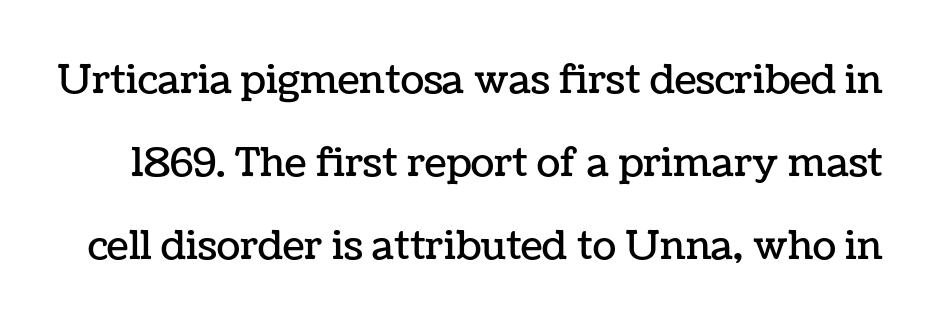
{"italic": "no", "width": "normal", "stroke_contrast": "low", "x_height": "medium", "monospaced": "no", "underline": "no", "line_spacing": "loose", "line_spacing_ratio": 2.13, "letter_spacing": "normal", "letter_spacing_em": 0.0, "glyph_px": 39}
